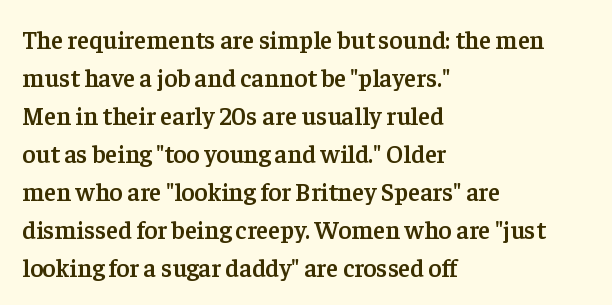
A roman cut, with each character standing at attention. The type is set solid horizontally, with unmodified tracking. These lines stack with their left ends in a neat column. Each glyph is drawn with semibold strokes, heavier than normal yet not fully bold.
